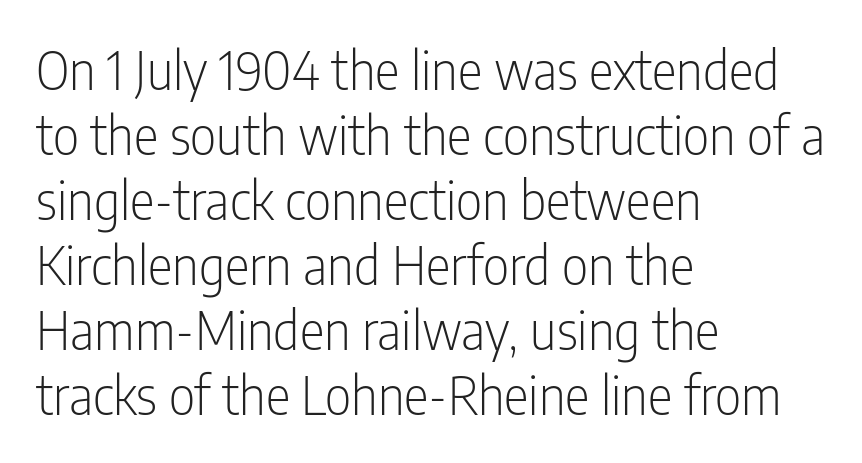
Q: Is the text bold? A: No.
Q: Is the text italic (slanted)? A: No, it is upright.
Q: Is the typeface a serif or a sans-serif typeface? A: Sans-serif.
Q: Is the text underlined? A: No.
Q: How is the paragraph aligned? A: Left-aligned.
Q: Is the spacing between letters normal or unusually wide? A: Normal.
Q: Is the spacing between lines tight, normal or loose? A: Normal.
Q: Width (condensed, normal, or wide)? A: Condensed.
Q: Stroke contrast? A: Low.
Q: x-height? A: Medium.
Q: Monospaced? A: No.
